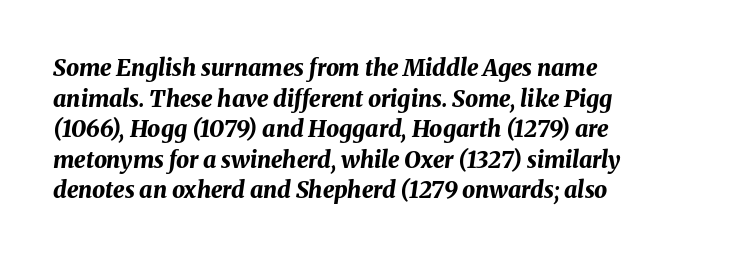
Q: Is the text bold? A: Yes.
Q: Is the text italic (slanted)? A: Yes, it leans right by about 8 degrees.
Q: Is the text underlined? A: No.
Q: How is the paragraph aligned? A: Left-aligned.
Q: Is the spacing between letters normal or unusually wide? A: Normal.
Q: Is the spacing between lines tight, normal or loose? A: Normal.
